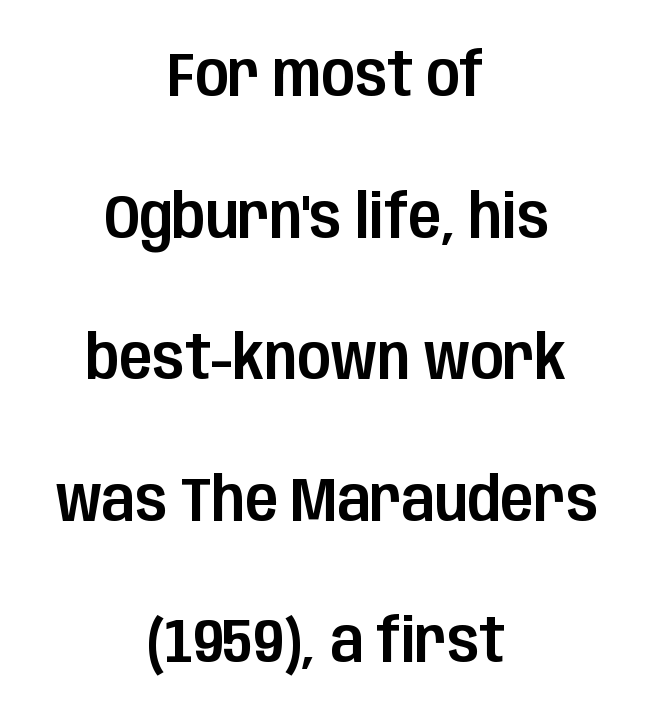
The image shows 61 px condensed sans-serif type, upright; set centered, loose line spacing (2.32x), normal letter spacing, not underlined; low stroke contrast and a large x-height.
